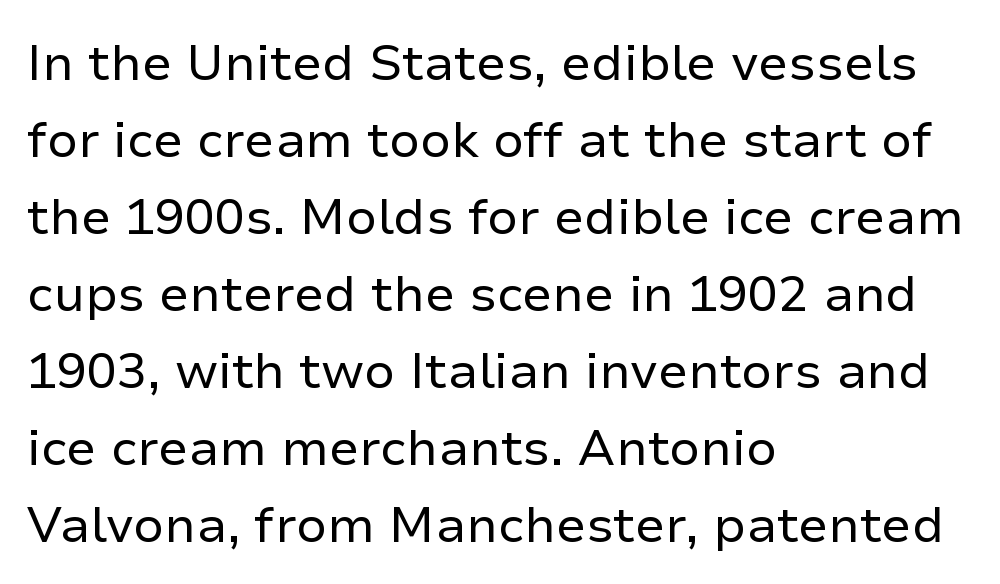
Q: Is the text bold? A: No.
Q: Is the text italic (slanted)? A: No, it is upright.
Q: Is the typeface a serif or a sans-serif typeface? A: Sans-serif.
Q: Is the text underlined? A: No.
Q: How is the paragraph aligned? A: Left-aligned.
Q: Is the spacing between letters normal or unusually wide? A: Normal.
Q: Is the spacing between lines tight, normal or loose? A: Normal.
Q: Width (condensed, normal, or wide)? A: Normal.
Q: Stroke contrast? A: Low.
Q: x-height? A: Medium.
Q: Monospaced? A: No.
